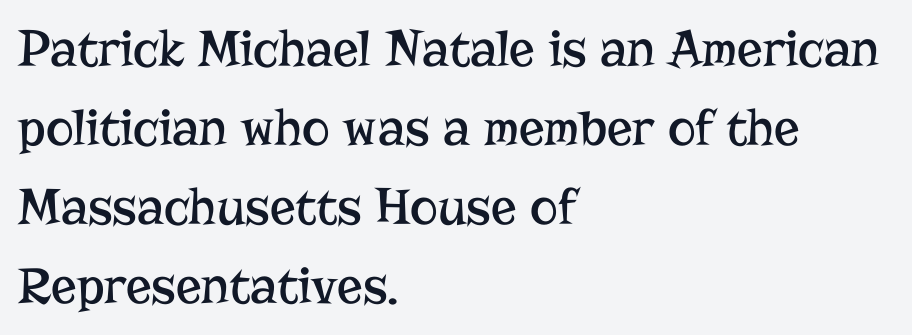
Q: Is the text bold? A: No.
Q: Is the text italic (slanted)? A: No, it is upright.
Q: Is the typeface a serif or a sans-serif typeface? A: Serif.
Q: Is the text underlined? A: No.
Q: How is the paragraph aligned? A: Left-aligned.
Q: Is the spacing between letters normal or unusually wide? A: Normal.
Q: Is the spacing between lines tight, normal or loose? A: Normal.
Q: Width (condensed, normal, or wide)? A: Normal.
Q: Stroke contrast? A: Low.
Q: x-height? A: Medium.
Q: Monospaced? A: No.
